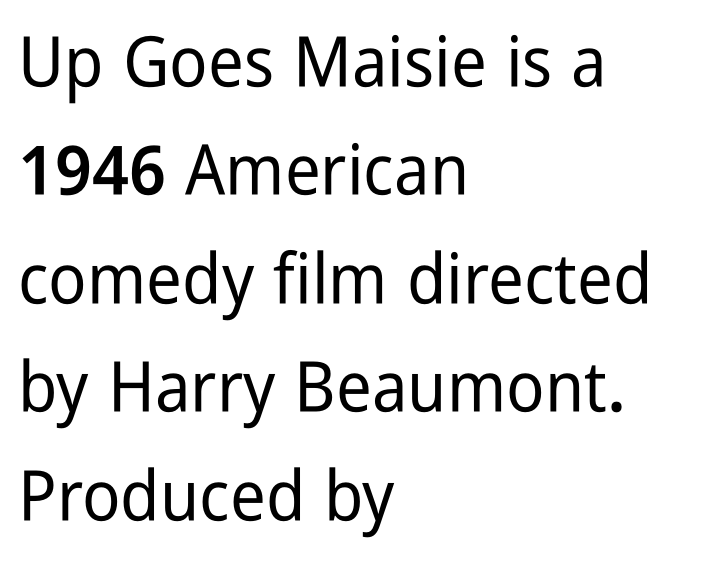
{"serif": "no", "italic": "no", "width": "condensed", "stroke_contrast": "low", "x_height": "medium", "monospaced": "no", "underline": "no", "align": "left", "line_spacing": "normal", "line_spacing_ratio": 1.55, "letter_spacing": "normal", "letter_spacing_em": 0.0, "glyph_px": 70}
